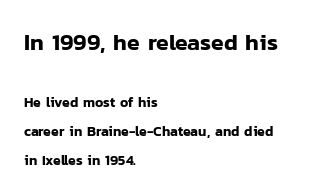
Q: Is the text italic (slanted)? A: No, it is upright.
Q: Is the text underlined? A: No.
Q: How is the paragraph aligned? A: Left-aligned.
Q: Is the spacing between letters normal or unusually wide? A: Normal.
Q: Is the spacing between lines tight, normal or loose? A: Loose.
Q: Which block of text is set in a larger size, the first (top) or the second (bottom)? A: The first (top) one.
